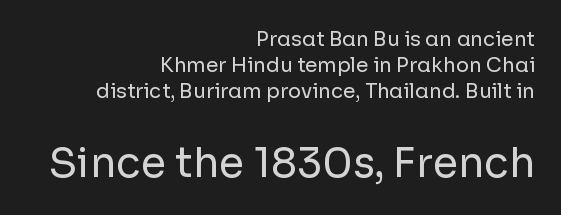
{"serif": "no", "italic": "no", "bold": "no", "weight": "regular", "width": "normal", "stroke_contrast": "low", "x_height": "medium", "monospaced": "no", "underline": "no", "align": "right", "line_spacing": "normal", "line_spacing_ratio": 1.3, "letter_spacing": "normal", "letter_spacing_em": 0.0, "larger_block": "second", "size_ratio": 2.05, "glyph_px": 41}
